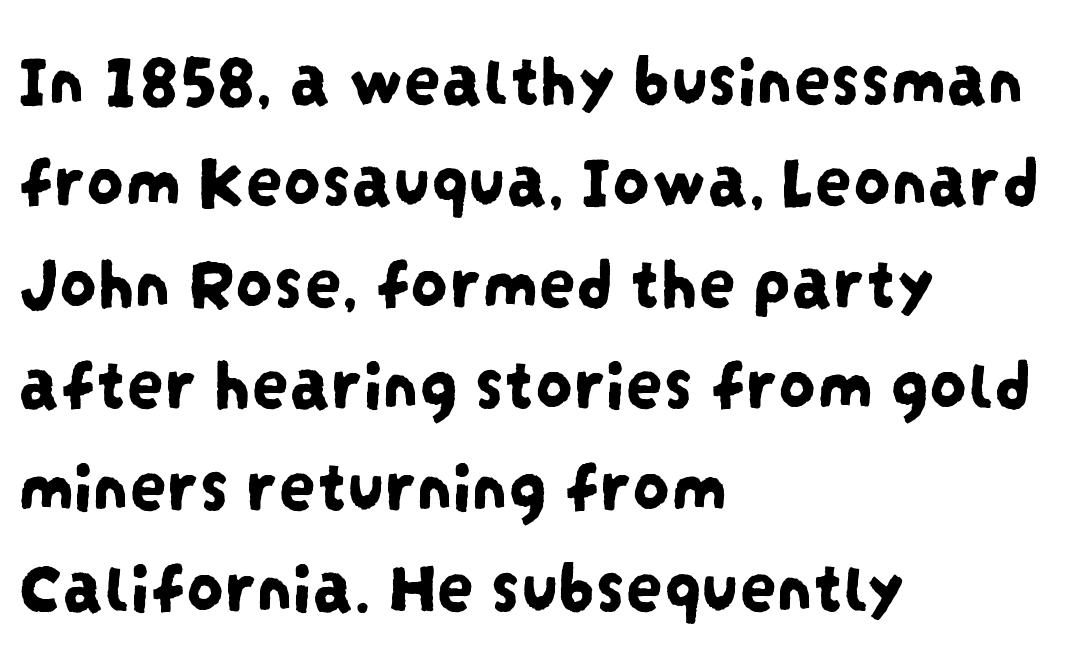
The image shows 74 px condensed sans-serif type; set left-aligned, normal line spacing (1.37x), normal letter spacing, not underlined; low stroke contrast and a large x-height.
